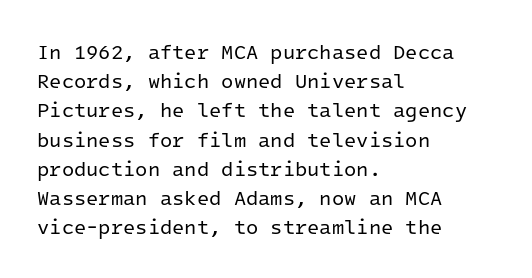
{"italic": "no", "bold": "no", "underline": "no", "align": "left", "line_spacing": "normal", "line_spacing_ratio": 1.46, "letter_spacing": "normal", "letter_spacing_em": 0.0, "glyph_px": 20}
